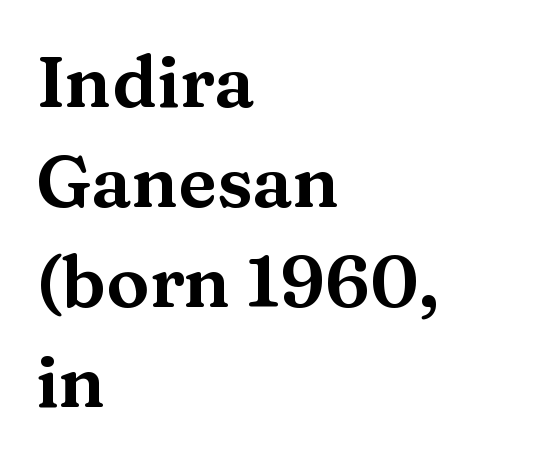
{"serif": "yes", "italic": "no", "width": "wide", "stroke_contrast": "medium", "x_height": "medium", "monospaced": "no", "underline": "no", "align": "left", "line_spacing": "normal", "line_spacing_ratio": 1.39, "letter_spacing": "normal", "letter_spacing_em": 0.0, "glyph_px": 72}
